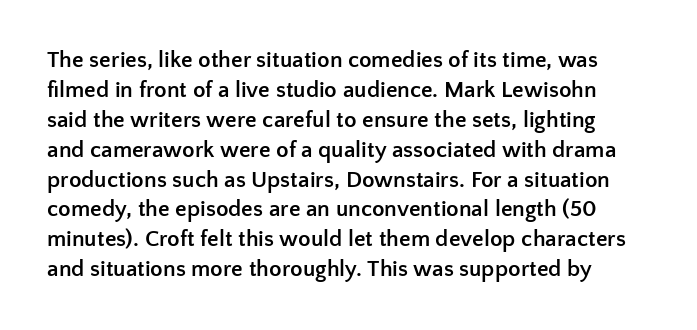
Q: Is the text bold? A: Yes.
Q: Is the text italic (slanted)? A: No, it is upright.
Q: Is the text underlined? A: No.
Q: Is the spacing between letters normal or unusually wide? A: Normal.
Q: Is the spacing between lines tight, normal or loose? A: Normal.
